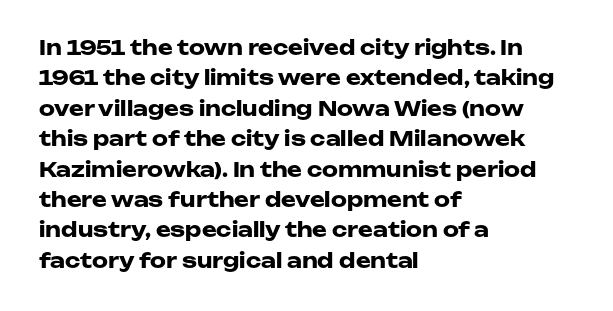
{"italic": "no", "bold": "yes", "underline": "no", "align": "left", "line_spacing": "normal", "line_spacing_ratio": 1.52, "letter_spacing": "normal", "letter_spacing_em": 0.0, "glyph_px": 20}
